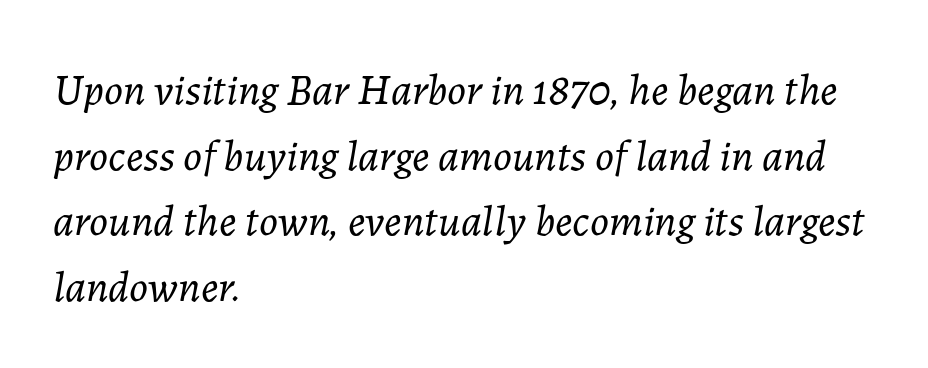
The image shows 44 px light type, italic (leaning right); set left-aligned, normal line spacing (1.49x), normal letter spacing, not underlined; low stroke contrast and a medium x-height.
